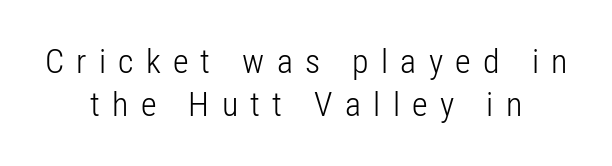
The image shows 34 px light, condensed sans-serif type, upright; set centered, normal line spacing (1.26x), unusually wide letter spacing (+0.36 em), not underlined; low stroke contrast and a medium x-height.
